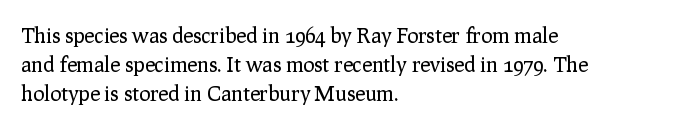
{"italic": "no", "bold": "no", "underline": "no", "align": "left", "line_spacing": "normal", "line_spacing_ratio": 1.37, "letter_spacing": "normal", "letter_spacing_em": 0.0, "glyph_px": 21}
